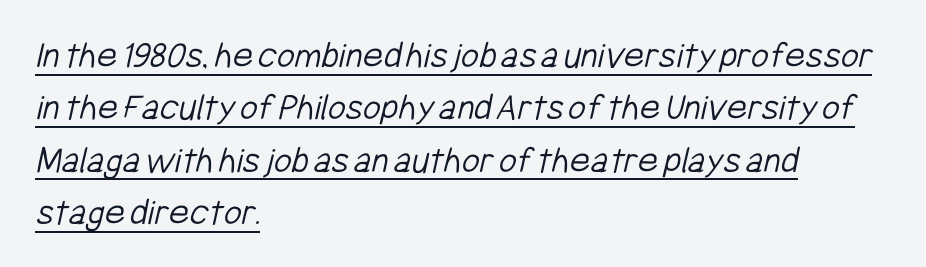
The leading is moderate, giving the passage an even texture. Caption: lettering with a line underneath. This sample uses plain, unmodified letter spacing. A sans-serif font was chosen for this passage.
